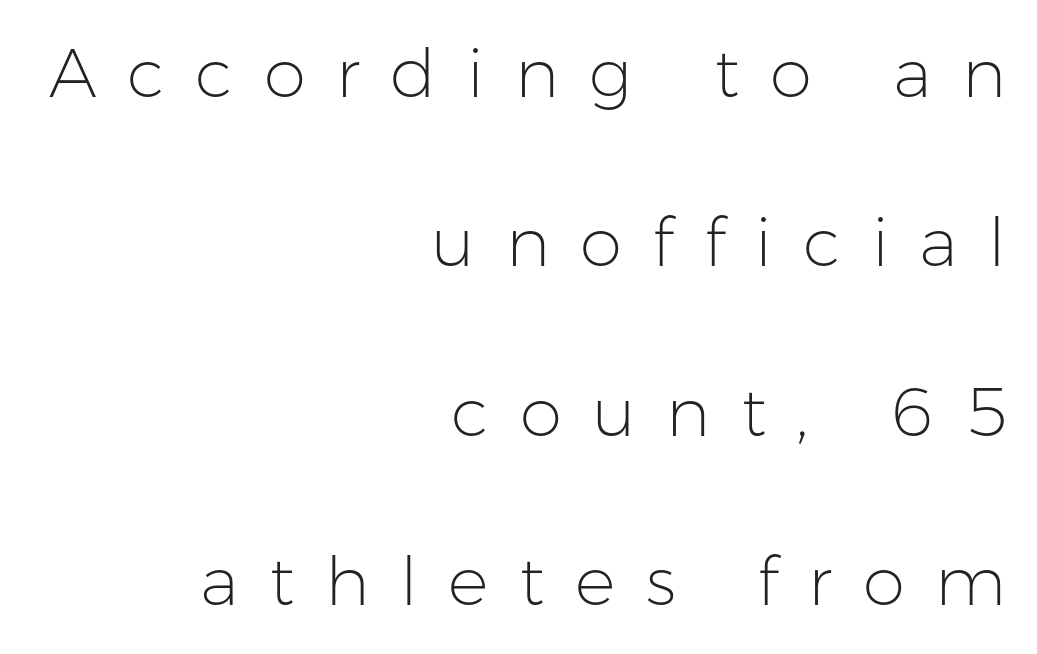
The image shows 68 px light sans-serif type, upright; set right-aligned, loose line spacing (2.49x), unusually wide letter spacing (+0.45 em), not underlined; low stroke contrast and a medium x-height.
